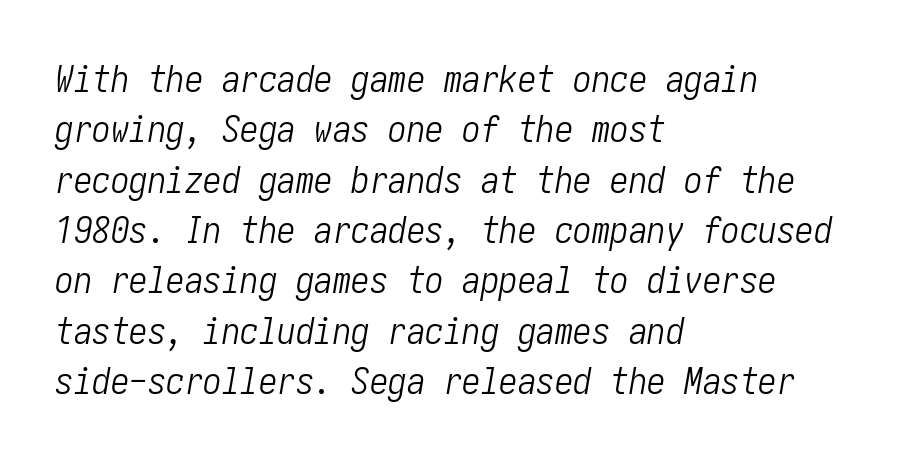
{"italic": "yes", "lean": "right", "slant_degrees": 10, "bold": "no", "weight": "light", "width": "condensed", "stroke_contrast": "low", "x_height": "medium", "underline": "no", "align": "left", "line_spacing": "normal", "line_spacing_ratio": 1.36, "letter_spacing": "normal", "letter_spacing_em": 0.0, "glyph_px": 37}
